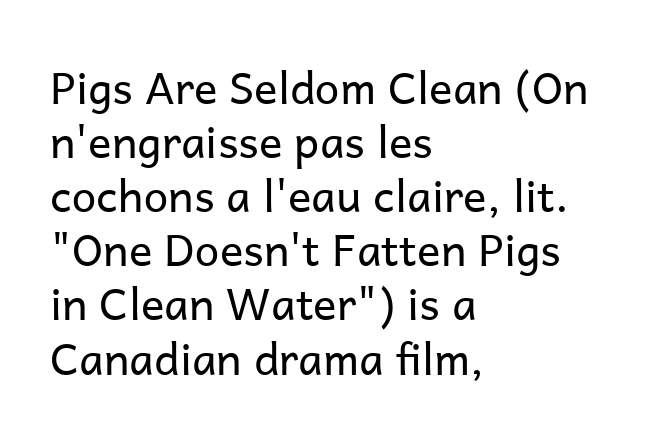
The image shows 44 px regular-weight sans-serif type, upright; set left-aligned, line spacing 1.23x, normal letter spacing, not underlined; low stroke contrast and a medium x-height.
